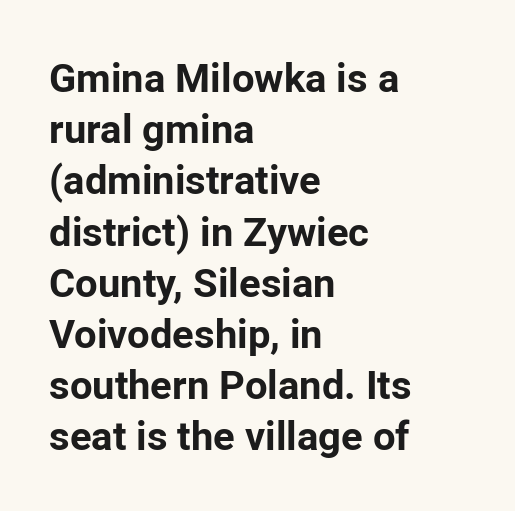
The image shows 40 px bold sans-serif type, upright; set left-aligned, normal line spacing (1.28x), normal letter spacing, not underlined; low stroke contrast and a medium x-height.
